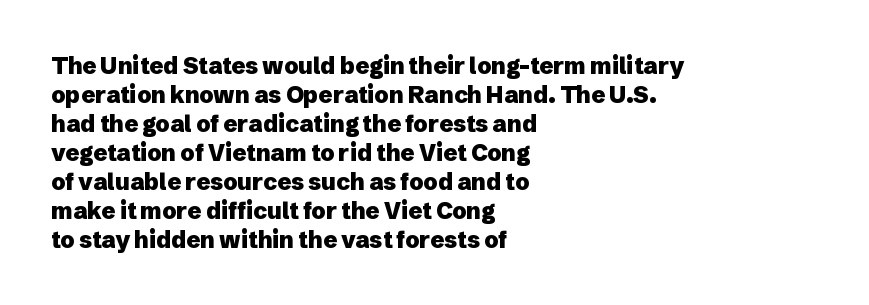
The typography opts for an upright posture over an oblique one. What weight is shown? A full bold with thick strokes. How would I describe the line gaps? Plain and ordinary. Each line starts at the same left margin while the right side varies.
